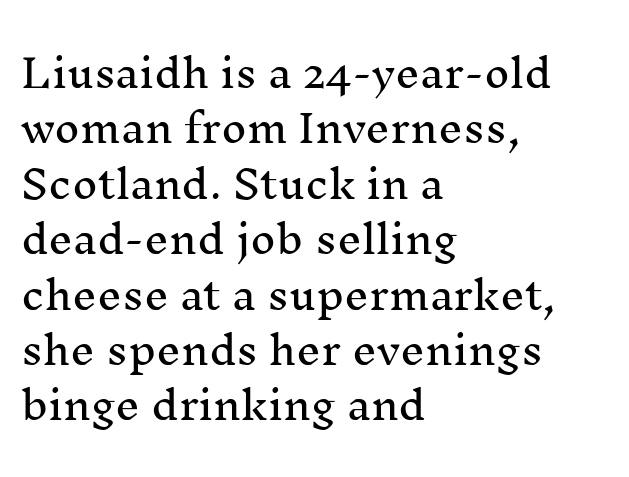
{"serif": "yes", "italic": "no", "width": "normal", "stroke_contrast": "medium", "x_height": "medium", "monospaced": "no", "underline": "no", "align": "left", "line_spacing": "normal", "line_spacing_ratio": 1.42, "letter_spacing": "normal", "letter_spacing_em": 0.0, "glyph_px": 39}
